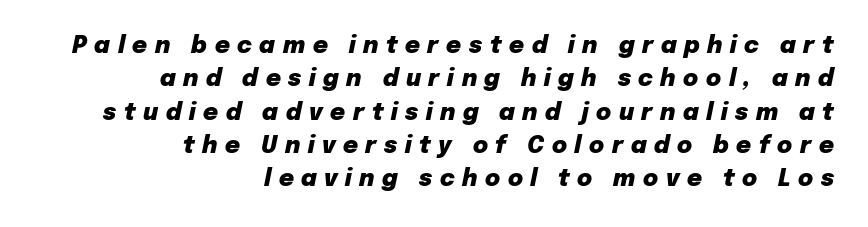
Q: Is the text bold? A: Yes.
Q: Is the text italic (slanted)? A: Yes, it leans right by about 12 degrees.
Q: Is the text underlined? A: No.
Q: How is the paragraph aligned? A: Right-aligned.
Q: Is the spacing between letters normal or unusually wide? A: Unusually wide.
Q: Is the spacing between lines tight, normal or loose? A: Normal.
